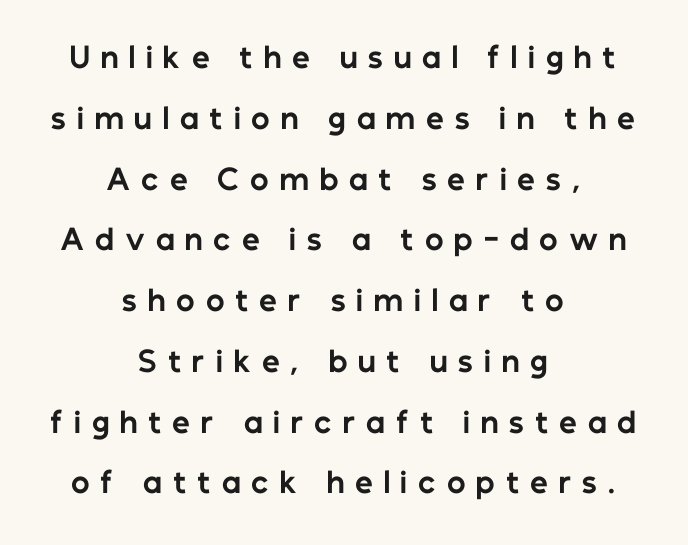
The image shows 28 px bold sans-serif type, upright; set centered, loose line spacing (2.17x), unusually wide letter spacing (+0.38 em), not underlined; low stroke contrast and a medium x-height.
